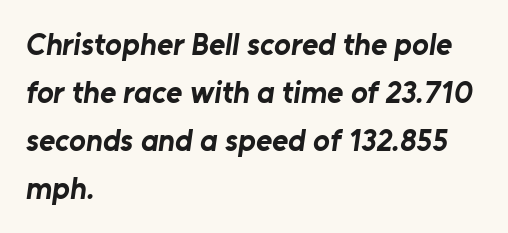
The image shows 31 px bold sans-serif type; set left-aligned, normal line spacing (1.55x), normal letter spacing, not underlined; low stroke contrast and a medium x-height.
